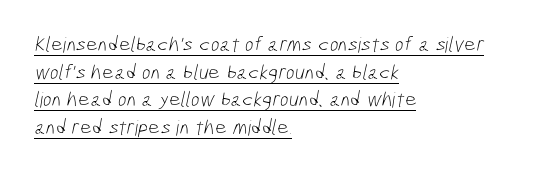
The image shows 21 px text type; set left-aligned, normal line spacing (1.31x), normal letter spacing, underlined.
